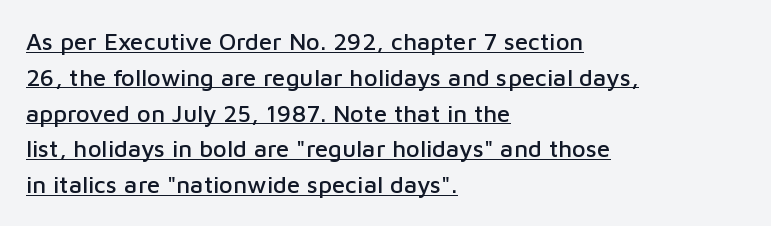
The image shows 24 px text type, upright; set left-aligned, normal line spacing (1.49x), normal letter spacing, underlined.
